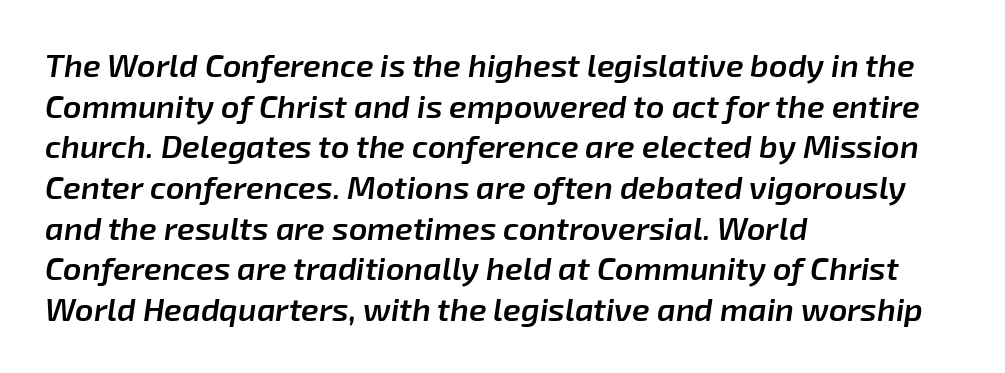
Q: Is the text bold? A: Semi-bold.
Q: Is the text italic (slanted)? A: Yes, it leans right by about 8 degrees.
Q: Is the text underlined? A: No.
Q: How is the paragraph aligned? A: Left-aligned.
Q: Is the spacing between letters normal or unusually wide? A: Normal.
Q: Is the spacing between lines tight, normal or loose? A: Normal.
Q: Width (condensed, normal, or wide)? A: Normal.
Q: Stroke contrast? A: Low.
Q: x-height? A: Medium.
Q: Monospaced? A: No.
